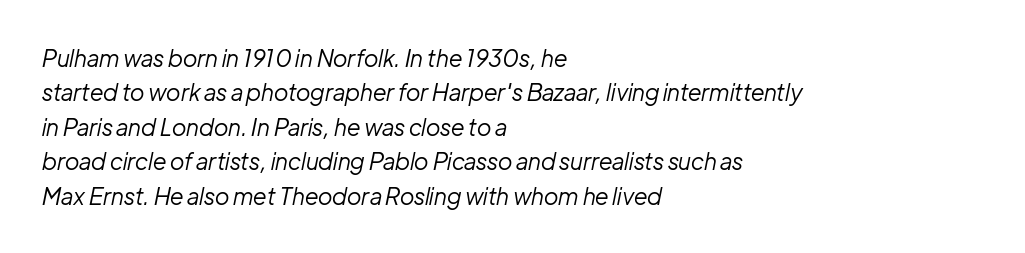
{"italic": "yes", "lean": "right", "slant_degrees": 12, "bold": "no", "underline": "no", "align": "left", "line_spacing": "normal", "line_spacing_ratio": 1.5, "letter_spacing": "normal", "letter_spacing_em": 0.0, "glyph_px": 23}
